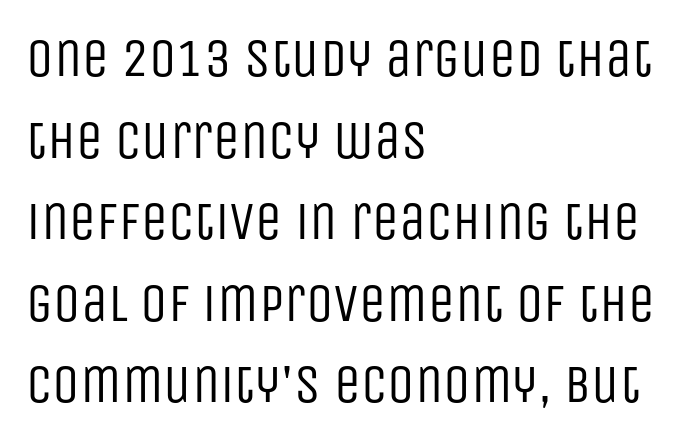
{"serif": "no", "italic": "no", "bold": "no", "weight": "regular", "width": "condensed", "stroke_contrast": "low", "x_height": "large", "monospaced": "no", "underline": "no", "align": "left", "line_spacing": "normal", "line_spacing_ratio": 1.51, "letter_spacing": "normal", "letter_spacing_em": 0.0, "glyph_px": 54}
